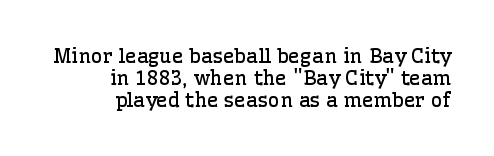
Q: Is the text bold? A: No.
Q: Is the text italic (slanted)? A: No, it is upright.
Q: Is the text underlined? A: No.
Q: How is the paragraph aligned? A: Right-aligned.
Q: Is the spacing between letters normal or unusually wide? A: Normal.
Q: Is the spacing between lines tight, normal or loose? A: Tight.
